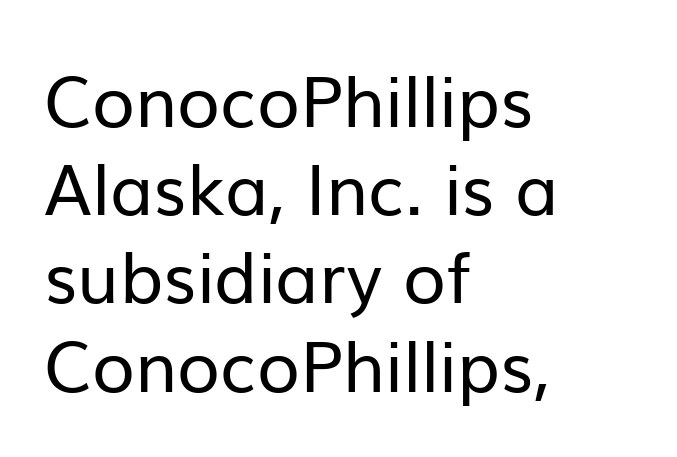
The image shows 70 px regular-weight sans-serif type, upright; set left-aligned, normal line spacing (1.26x), normal letter spacing, not underlined; low stroke contrast and a medium x-height.
